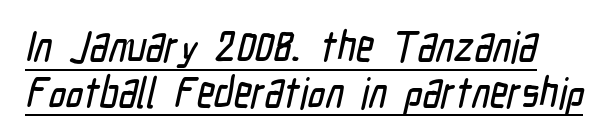
Do the characters align in a grid? No, the font is proportional. Beneath each row of characters lies a ruled line. Typographically, this falls in the sans-serif category. Short note: letters normally spaced.
